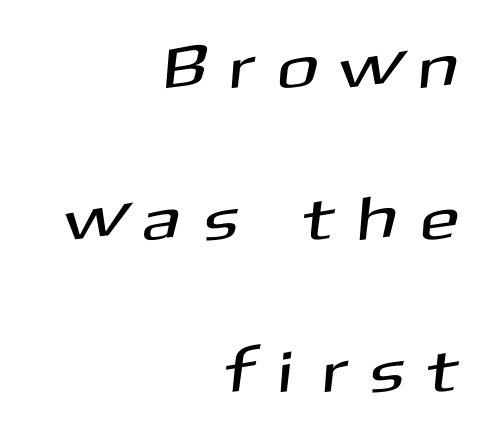
The image shows 62 px sans-serif type; set right-aligned, loose line spacing (2.45x), unusually wide letter spacing (+0.45 em), not underlined; medium stroke contrast and a medium x-height.
